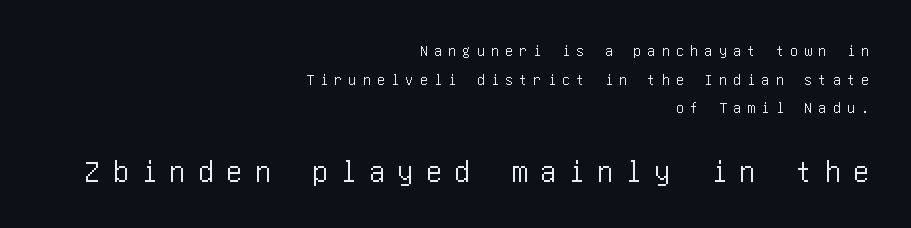
The image shows 32 px condensed sans-serif type, upright; set right-aligned, line spacing 1.79x, unusually wide letter spacing (+0.39 em), not underlined; the second (bottom) block is 2.0x larger; low stroke contrast and a large x-height.
